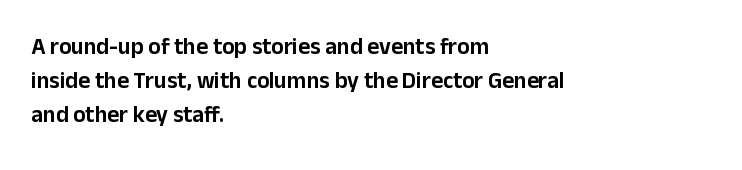
Q: Is the text italic (slanted)? A: No, it is upright.
Q: Is the text underlined? A: No.
Q: How is the paragraph aligned? A: Left-aligned.
Q: Is the spacing between letters normal or unusually wide? A: Normal.
Q: Is the spacing between lines tight, normal or loose? A: Normal.
